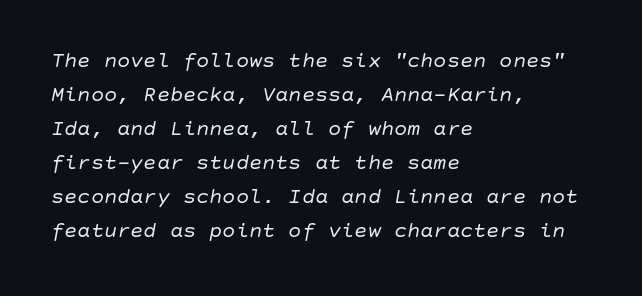
{"italic": "yes", "lean": "right", "slant_degrees": 10, "bold": "no", "underline": "no", "align": "left", "line_spacing": "normal", "line_spacing_ratio": 1.55, "letter_spacing": "normal", "letter_spacing_em": 0.0, "glyph_px": 22}
